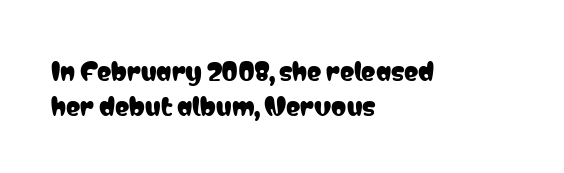
The image shows 24 px text type, upright; set left-aligned, normal line spacing (1.44x), normal letter spacing, not underlined.
